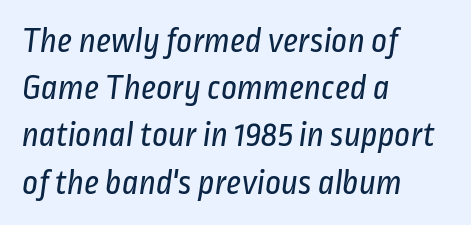
Q: Is the text bold? A: No.
Q: Is the typeface a serif or a sans-serif typeface? A: Sans-serif.
Q: Is the text underlined? A: No.
Q: How is the paragraph aligned? A: Left-aligned.
Q: Is the spacing between letters normal or unusually wide? A: Normal.
Q: Is the spacing between lines tight, normal or loose? A: Normal.
Q: Width (condensed, normal, or wide)? A: Condensed.
Q: Stroke contrast? A: Low.
Q: x-height? A: Medium.
Q: Monospaced? A: No.
